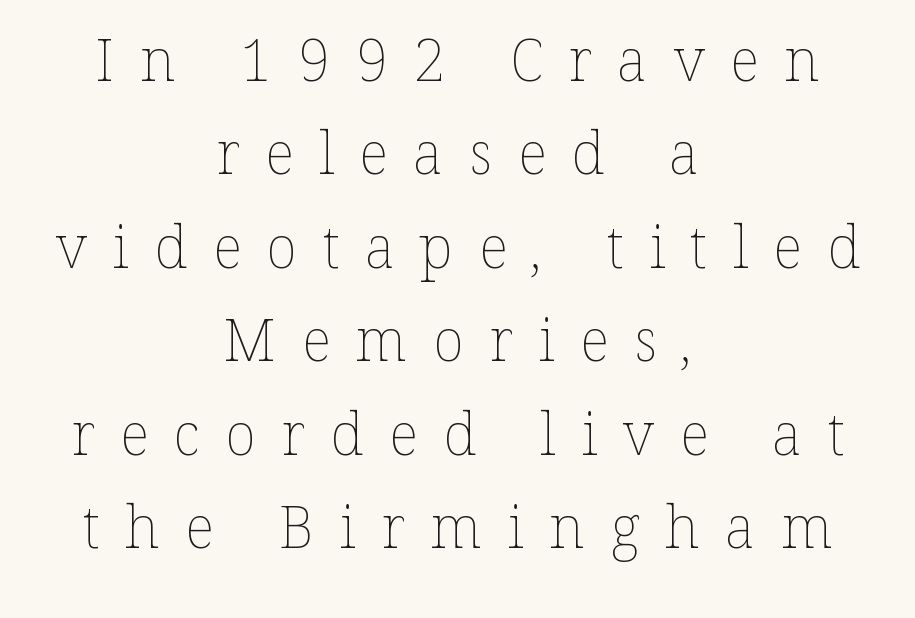
{"italic": "no", "bold": "no", "weight": "thin", "width": "normal", "stroke_contrast": "low", "x_height": "medium", "monospaced": "no", "underline": "no", "align": "center", "line_spacing": "normal", "line_spacing_ratio": 1.61, "letter_spacing": "wide", "letter_spacing_em": 0.44, "glyph_px": 58}
